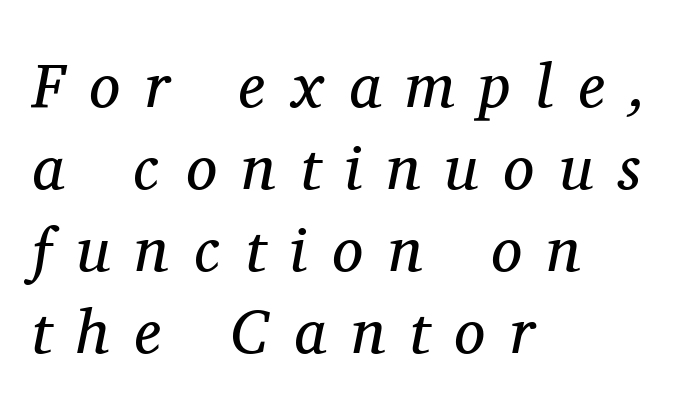
Q: Is the text bold? A: No.
Q: Is the text italic (slanted)? A: Yes, it leans right by about 11 degrees.
Q: Is the typeface a serif or a sans-serif typeface? A: Serif.
Q: Is the text underlined? A: No.
Q: How is the paragraph aligned? A: Left-aligned.
Q: Is the spacing between letters normal or unusually wide? A: Unusually wide.
Q: Is the spacing between lines tight, normal or loose? A: Normal.
Q: Width (condensed, normal, or wide)? A: Normal.
Q: Stroke contrast? A: Medium.
Q: x-height? A: Medium.
Q: Monospaced? A: No.
